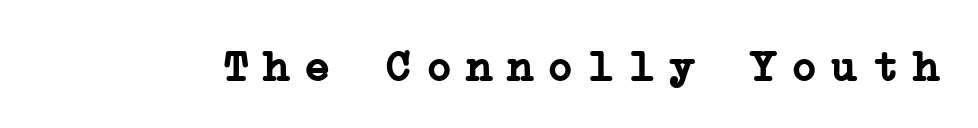
{"serif": "yes", "italic": "no", "bold": "yes", "weight": "semibold", "width": "normal", "stroke_contrast": "low", "x_height": "medium", "underline": "no", "letter_spacing": "wide", "letter_spacing_em": 0.32, "glyph_px": 44}
